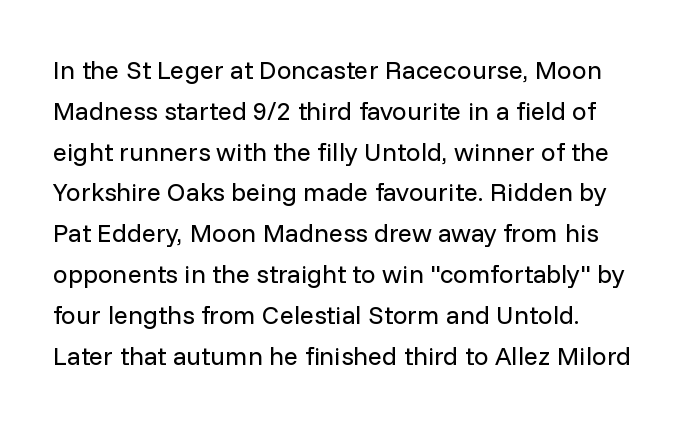
{"italic": "no", "bold": "no", "underline": "no", "align": "left", "line_spacing": "normal", "line_spacing_ratio": 1.57, "letter_spacing": "normal", "letter_spacing_em": 0.0, "glyph_px": 26}
